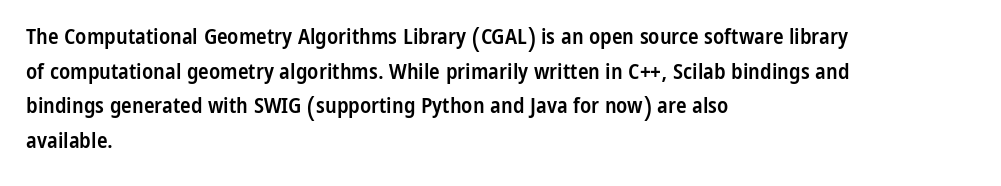
The image shows 22 px text type, upright; set left-aligned, normal line spacing (1.57x), normal letter spacing, not underlined.
